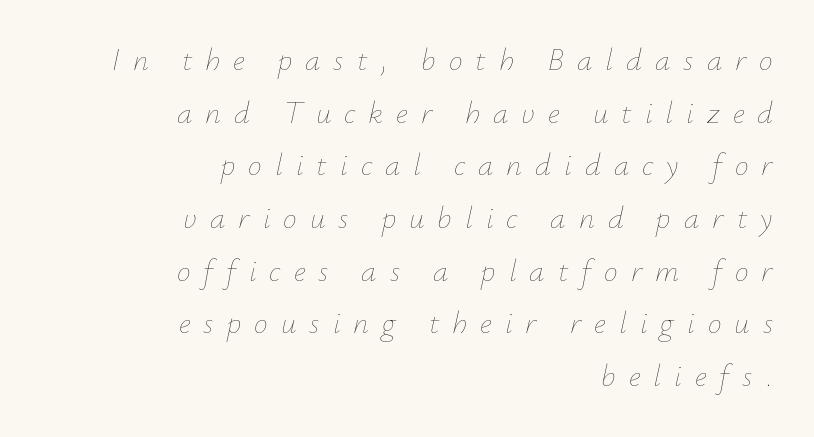
{"italic": "yes", "lean": "right", "slant_degrees": 12, "bold": "no", "weight": "thin", "width": "normal", "stroke_contrast": "low", "x_height": "small", "monospaced": "no", "underline": "no", "align": "right", "line_spacing": "normal", "line_spacing_ratio": 1.7, "letter_spacing": "wide", "letter_spacing_em": 0.42, "glyph_px": 31}
